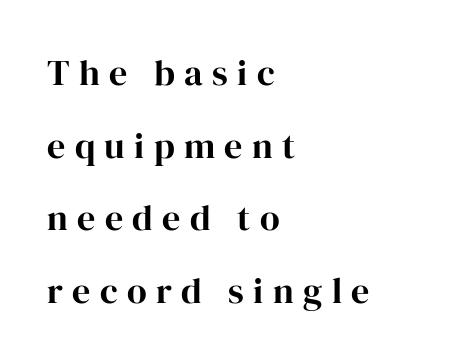
Q: Is the text italic (slanted)? A: No, it is upright.
Q: Is the typeface a serif or a sans-serif typeface? A: Serif.
Q: Is the text underlined? A: No.
Q: How is the paragraph aligned? A: Left-aligned.
Q: Is the spacing between letters normal or unusually wide? A: Unusually wide.
Q: Is the spacing between lines tight, normal or loose? A: Loose.
Q: Width (condensed, normal, or wide)? A: Normal.
Q: Stroke contrast? A: High.
Q: x-height? A: Medium.
Q: Monospaced? A: No.
